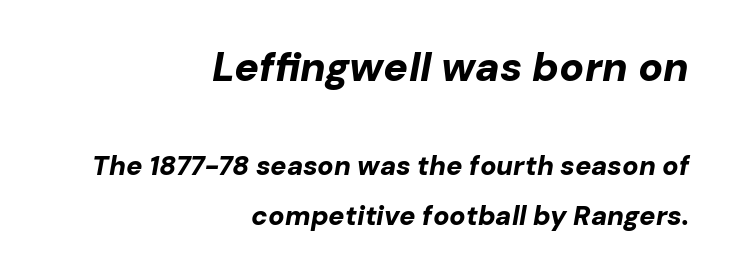
Where is the straight margin? On the right. The zone under the glyphs is completely vacant. Slanted lettering throughout. The face used here has the dense, thick strokes of a bold. Tracking here is standard; glyphs follow each other at the usual distance.
